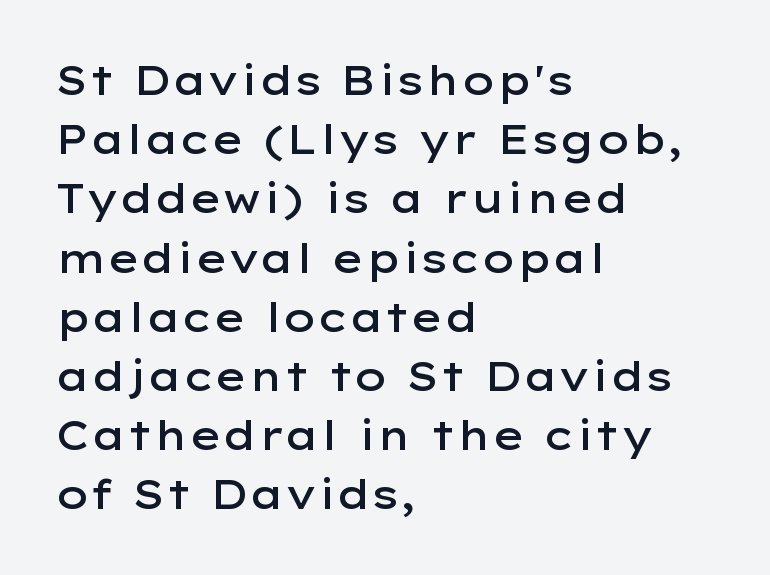
Notice how descenders clear the ascenders below comfortably — that's standard leading. The letters stand upright; this is a roman face. The ragged edge is on the right, which tells us the setting is flush left. Bare-footed words on every line. This is sans-serif lettering, the kind often seen on screens and signage. Is this a fixed-width face? No — the glyphs have proportional, varying widths.
